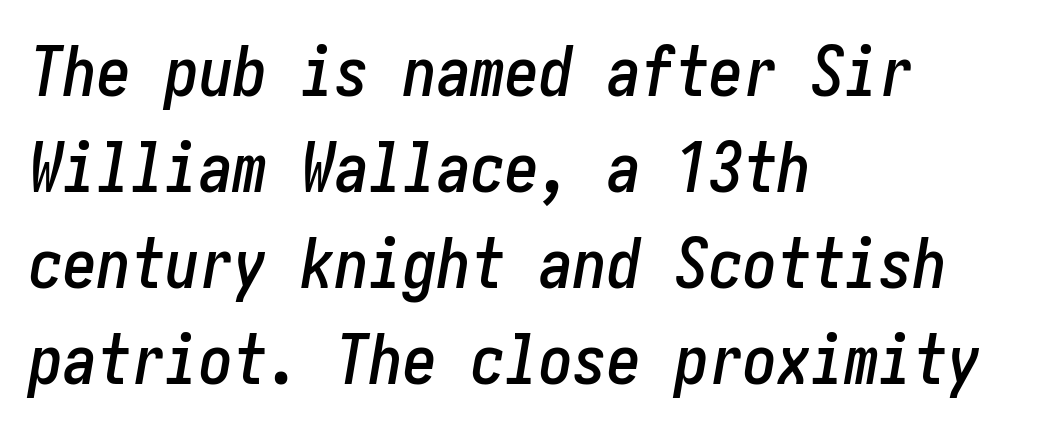
{"italic": "yes", "lean": "right", "slant_degrees": 10, "width": "condensed", "stroke_contrast": "low", "x_height": "medium", "underline": "no", "align": "left", "line_spacing": "normal", "line_spacing_ratio": 1.41, "letter_spacing": "normal", "letter_spacing_em": 0.0, "glyph_px": 68}
